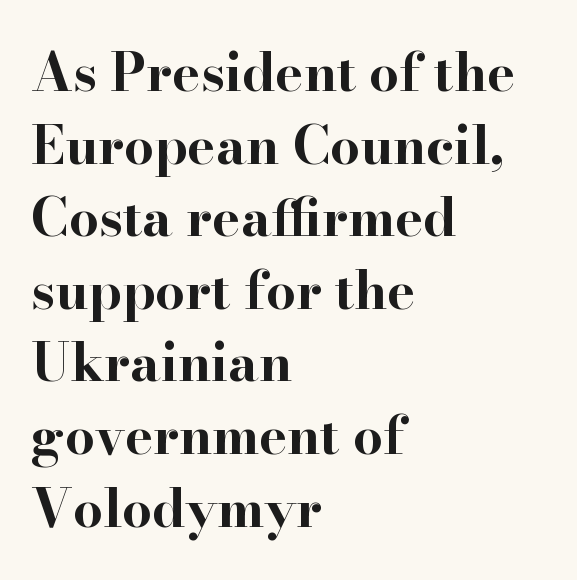
The image shows 53 px bold, wide serif type, upright; set left-aligned, normal line spacing (1.37x), normal letter spacing, not underlined; high stroke contrast and a small x-height.
